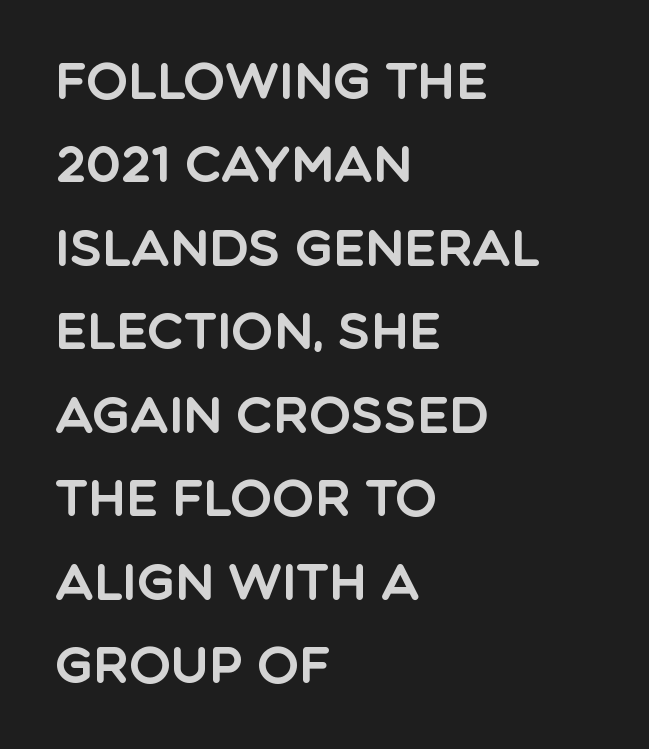
{"serif": "no", "italic": "no", "width": "normal", "x_height": "large", "monospaced": "no", "underline": "no", "align": "left", "line_spacing": "normal", "line_spacing_ratio": 1.67, "letter_spacing": "normal", "letter_spacing_em": 0.0, "glyph_px": 50}
